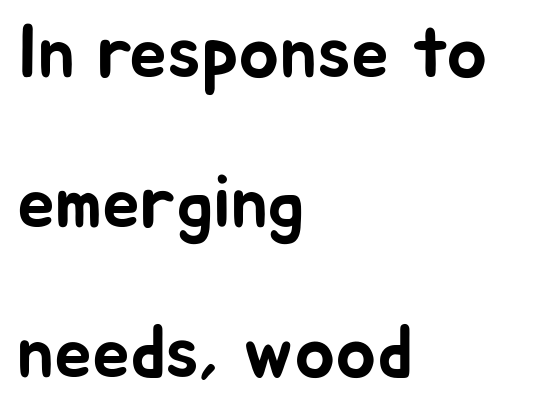
{"serif": "no", "italic": "no", "width": "normal", "stroke_contrast": "low", "x_height": "medium", "monospaced": "no", "underline": "no", "align": "left", "line_spacing": "loose", "line_spacing_ratio": 2.0, "letter_spacing": "normal", "letter_spacing_em": 0.0, "glyph_px": 75}
